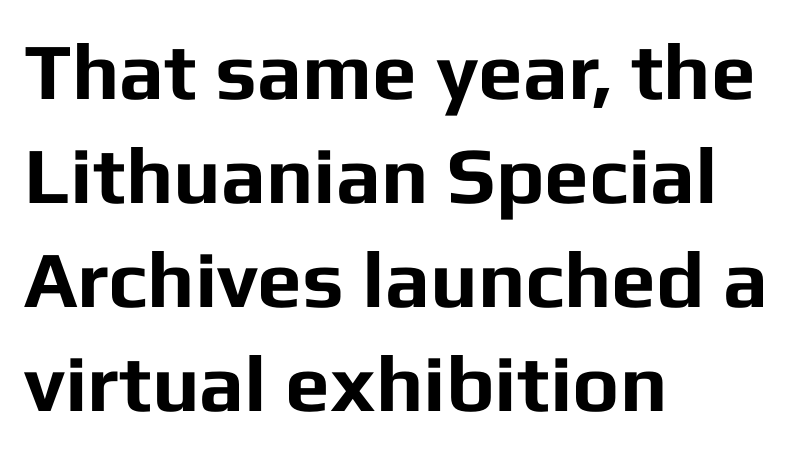
Is there much room between lines? A standard amount, neither cramped nor airy. Each line starts at the same left margin while the right side varies. In terms of weight, the rendering is a true, heavy bold. Anything drawn beneath the words? Only blank space. Tracking value appears to be zero — textbook default spacing.
